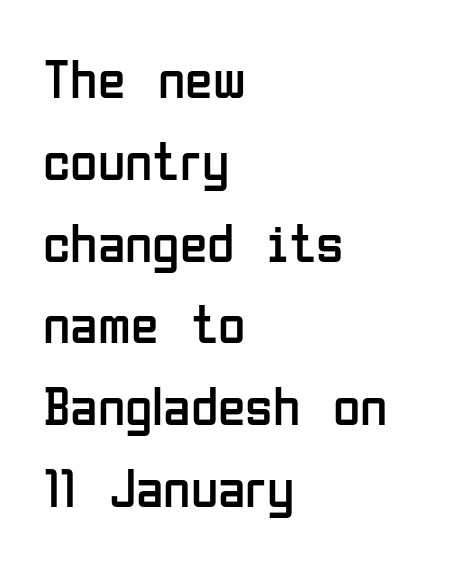
The image shows 56 px regular-weight, condensed sans-serif type, upright; set left-aligned, normal line spacing (1.46x), normal letter spacing, not underlined; low stroke contrast and a medium x-height.
